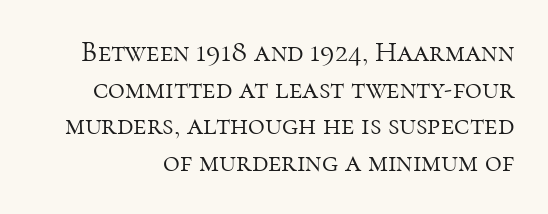
The image shows 29 px light serif type, upright; set normal line spacing (1.26x), normal letter spacing, not underlined; high stroke contrast and a medium x-height.
